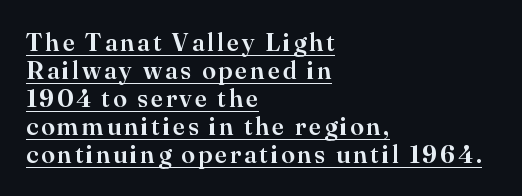
{"italic": "no", "underline": "yes", "align": "left", "line_spacing": "tight", "line_spacing_ratio": 1.12, "glyph_px": 25}
